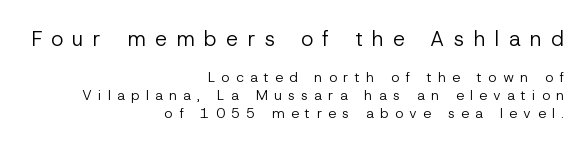
{"italic": "no", "bold": "no", "underline": "no", "align": "right", "line_spacing": "normal", "line_spacing_ratio": 1.27, "letter_spacing": "wide", "letter_spacing_em": 0.45, "larger_block": "first", "size_ratio": 1.5, "glyph_px": 21}
